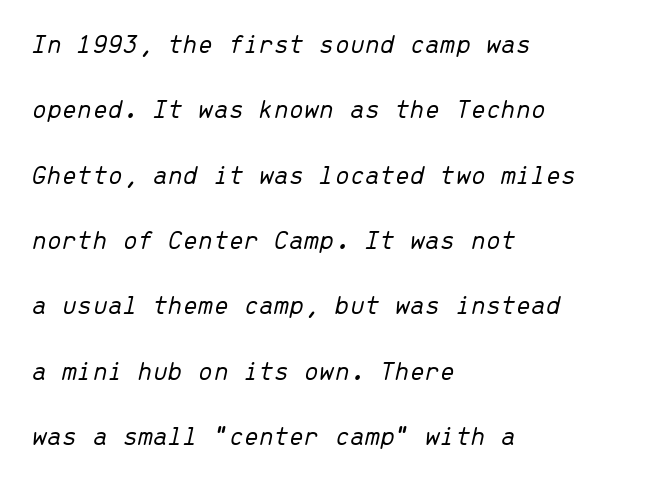
{"italic": "yes", "lean": "right", "slant_degrees": 13, "bold": "no", "underline": "no", "align": "left", "line_spacing": "loose", "line_spacing_ratio": 2.42, "letter_spacing": "normal", "letter_spacing_em": 0.0, "glyph_px": 27}
